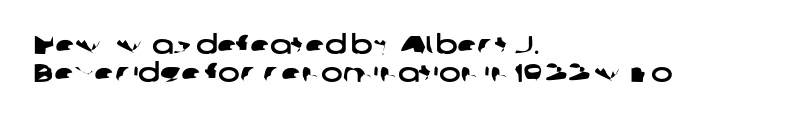
The image shows 26 px text type; set left-aligned, tight line spacing (1.06x), normal letter spacing, not underlined.
